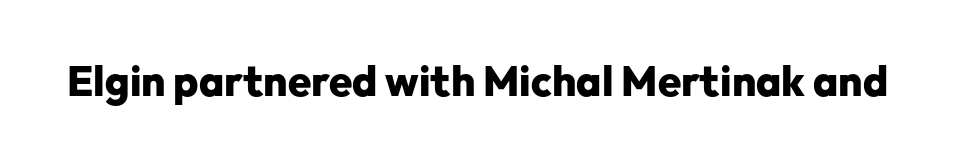
In terms of letterform style, serifs are entirely absent. Is this a fixed-width face? No — the glyphs have proportional, varying widths. Every letter is thick-stroked: bold, no question. The glyphs are unaccompanied by any horizontal stroke below them. The axis of the letterforms is exactly vertical. Students, note that the glyphs here touch the page at normal intervals.
